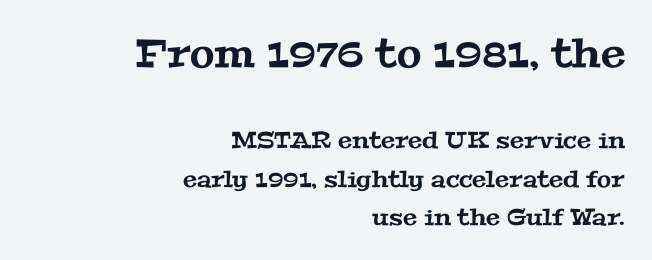
{"serif": "yes", "width": "wide", "stroke_contrast": "medium", "x_height": "medium", "monospaced": "no", "underline": "no", "align": "right", "line_spacing": "normal", "line_spacing_ratio": 1.66, "letter_spacing": "normal", "letter_spacing_em": 0.0, "larger_block": "first", "size_ratio": 1.74, "glyph_px": 40}
